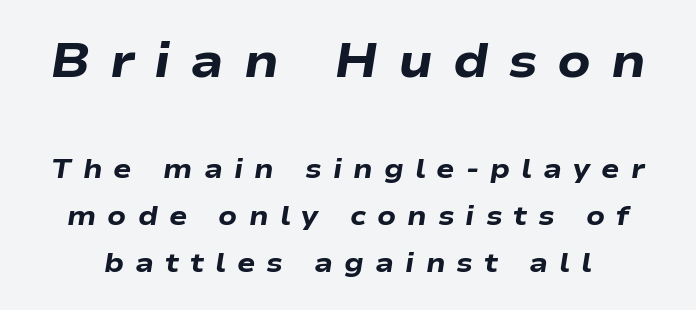
Q: Is the text bold? A: Yes.
Q: Is the text italic (slanted)? A: Yes, it leans right by about 9 degrees.
Q: Is the text underlined? A: No.
Q: Is the spacing between letters normal or unusually wide? A: Unusually wide.
Q: Which block of text is set in a larger size, the first (top) or the second (bottom)? A: The first (top) one.
Q: Width (condensed, normal, or wide)? A: Wide.
Q: Stroke contrast? A: Low.
Q: x-height? A: Medium.
Q: Monospaced? A: No.
